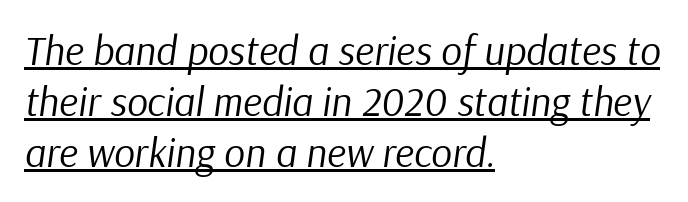
Do the characters align in a grid? No, the font is proportional. The horizontal fit of the characters is conventional and even. Is the type slanted? Yes — the strokes lean at a clear angle. The typesetting does not lean heavy: it is not bold. All the whitespace from short lines collects on the right. Caption: lettering with a line underneath.
